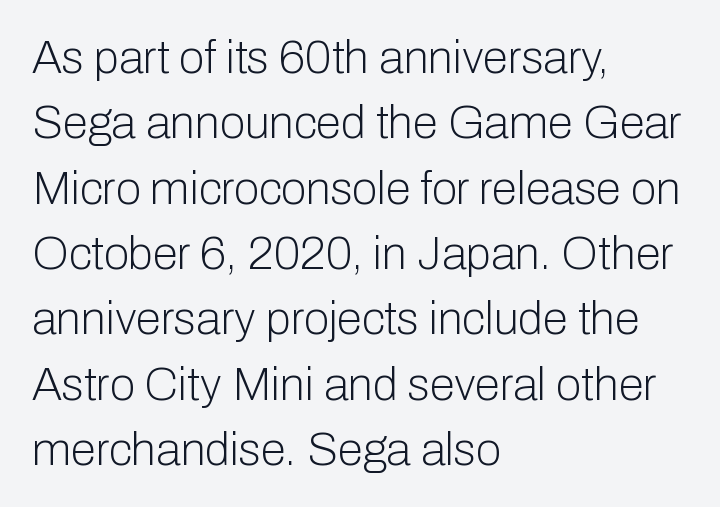
{"serif": "no", "italic": "no", "bold": "no", "weight": "light", "width": "normal", "stroke_contrast": "low", "x_height": "medium", "monospaced": "no", "underline": "no", "align": "left", "line_spacing": "normal", "line_spacing_ratio": 1.42, "letter_spacing": "normal", "letter_spacing_em": 0.0, "glyph_px": 46}
